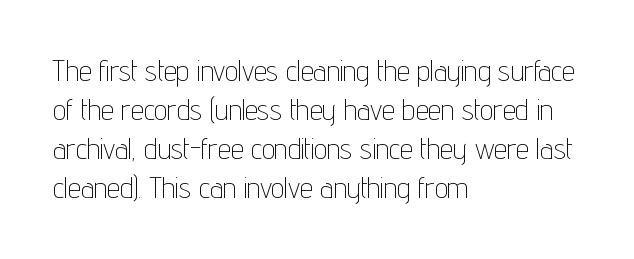
The image shows 29 px thin, condensed sans-serif type, upright; set left-aligned, normal line spacing (1.35x), normal letter spacing, not underlined; low stroke contrast and a medium x-height.
